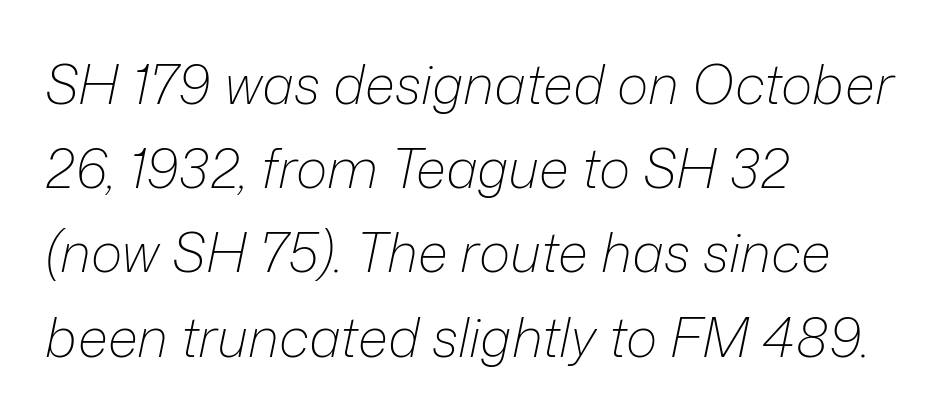
{"italic": "yes", "lean": "right", "slant_degrees": 12, "bold": "no", "weight": "light", "width": "normal", "stroke_contrast": "low", "x_height": "medium", "monospaced": "no", "underline": "no", "align": "left", "line_spacing": "normal", "line_spacing_ratio": 1.56, "letter_spacing": "normal", "letter_spacing_em": 0.0, "glyph_px": 54}
